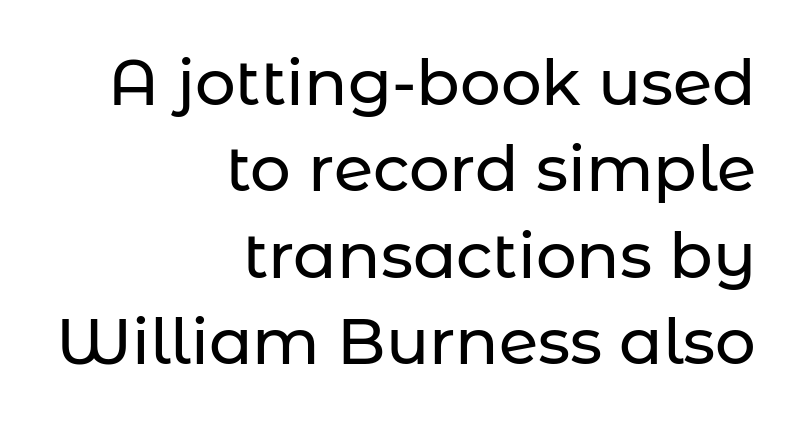
A typesetter would label this face a sans. The specimen omits any rule beneath the text block's lines. This sample has the flowing, uneven cadence of proportional lettering. Is the letter spacing exaggerated? No — it looks like the ordinary default. A normal amount of white space separates one row of letters from the next. The axis of the letterforms is exactly vertical.
